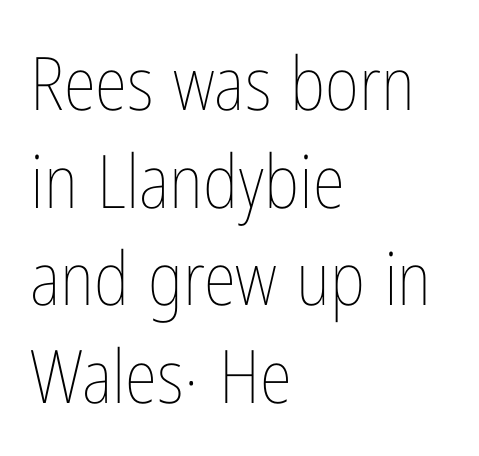
{"italic": "no", "bold": "no", "weight": "thin", "width": "condensed", "stroke_contrast": "low", "x_height": "medium", "monospaced": "no", "underline": "no", "align": "left", "line_spacing": "normal", "line_spacing_ratio": 1.32, "letter_spacing": "normal", "letter_spacing_em": 0.0, "glyph_px": 74}
